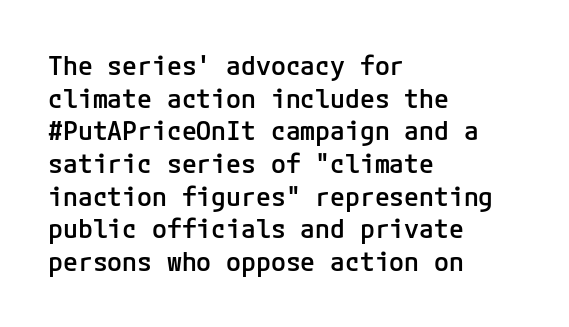
Q: Is the text bold? A: Semi-bold.
Q: Is the text italic (slanted)? A: No, it is upright.
Q: Is the text underlined? A: No.
Q: How is the paragraph aligned? A: Left-aligned.
Q: Is the spacing between letters normal or unusually wide? A: Normal.
